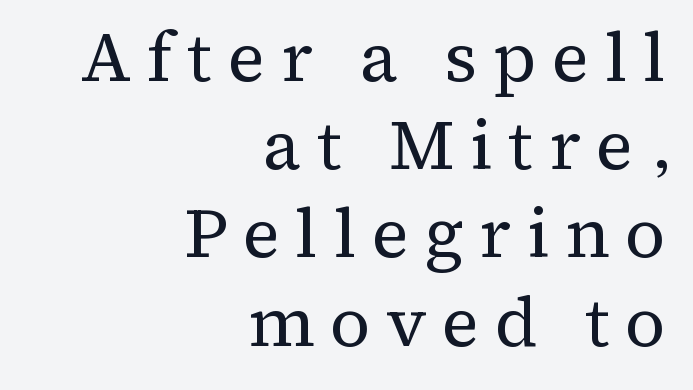
Q: Is the text bold? A: No.
Q: Is the text italic (slanted)? A: No, it is upright.
Q: Is the typeface a serif or a sans-serif typeface? A: Serif.
Q: Is the text underlined? A: No.
Q: How is the paragraph aligned? A: Right-aligned.
Q: Is the spacing between letters normal or unusually wide? A: Unusually wide.
Q: Is the spacing between lines tight, normal or loose? A: Normal.
Q: Width (condensed, normal, or wide)? A: Normal.
Q: Stroke contrast? A: Medium.
Q: x-height? A: Medium.
Q: Monospaced? A: No.
